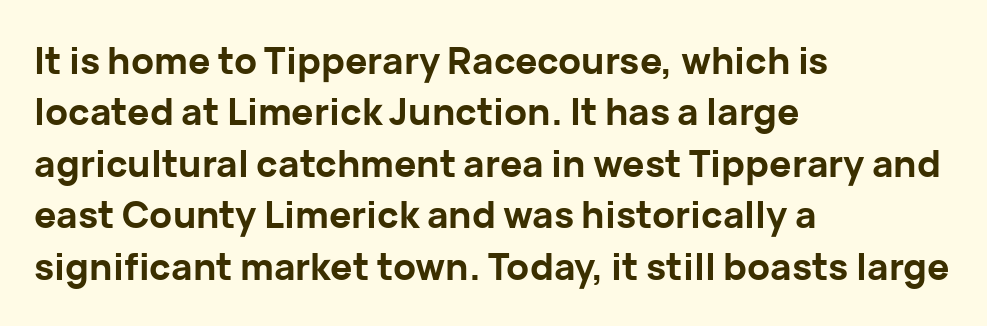
The paragraph shown leans on its left margin. Are there feet on the stems? There aren't — it's a sans. A typesetter would mark this as roman, not italic. Does the leading feel generous? No, just average. The letterforms sit shoulder to shoulder at normal distance. These lines are rendered in a variable-pitch font.
